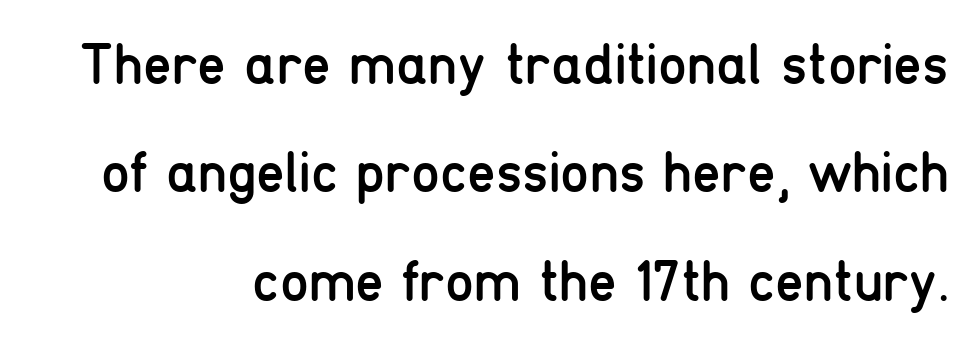
The image shows 58 px regular-weight, condensed sans-serif type, upright; set right-aligned, line spacing 1.87x, normal letter spacing, not underlined; low stroke contrast and a medium x-height.
